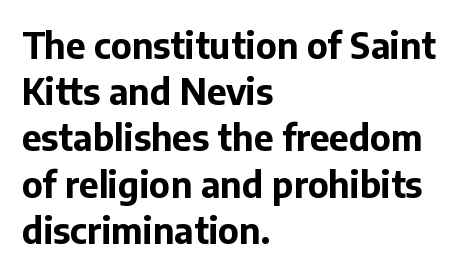
The image shows 35 px bold sans-serif type, upright; set left-aligned, normal line spacing (1.32x), normal letter spacing, not underlined; low stroke contrast and a medium x-height.
